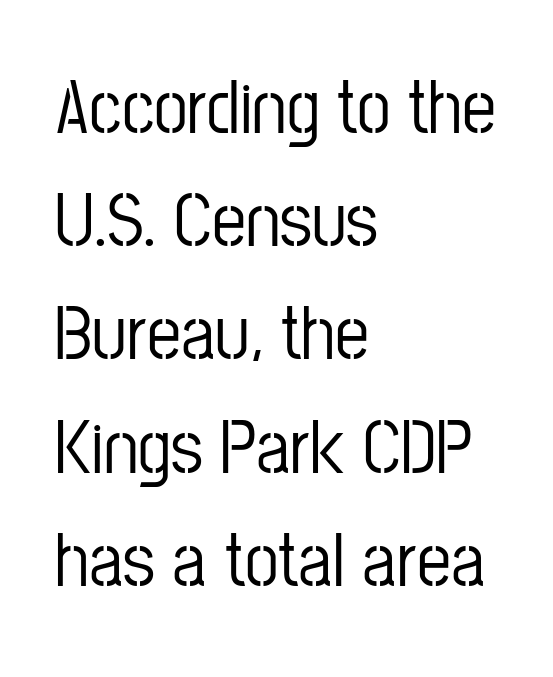
{"serif": "no", "italic": "no", "width": "condensed", "stroke_contrast": "low", "x_height": "medium", "monospaced": "no", "underline": "no", "align": "left", "line_spacing": "normal", "line_spacing_ratio": 1.49, "letter_spacing": "normal", "letter_spacing_em": 0.0, "glyph_px": 76}
